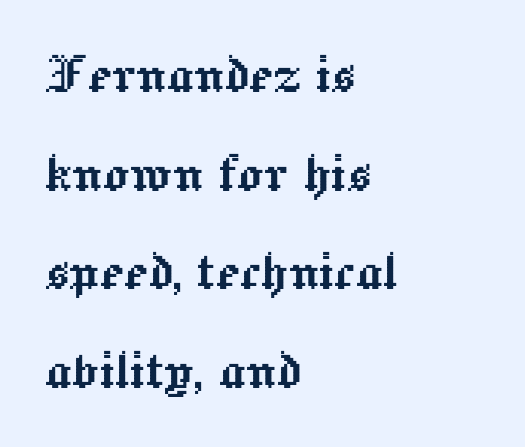
Q: Is the text italic (slanted)? A: No, it is upright.
Q: Is the text underlined? A: No.
Q: How is the paragraph aligned? A: Left-aligned.
Q: Is the spacing between letters normal or unusually wide? A: Normal.
Q: Is the spacing between lines tight, normal or loose? A: Normal.
Q: Width (condensed, normal, or wide)? A: Normal.
Q: x-height? A: Medium.
Q: Monospaced? A: No.
